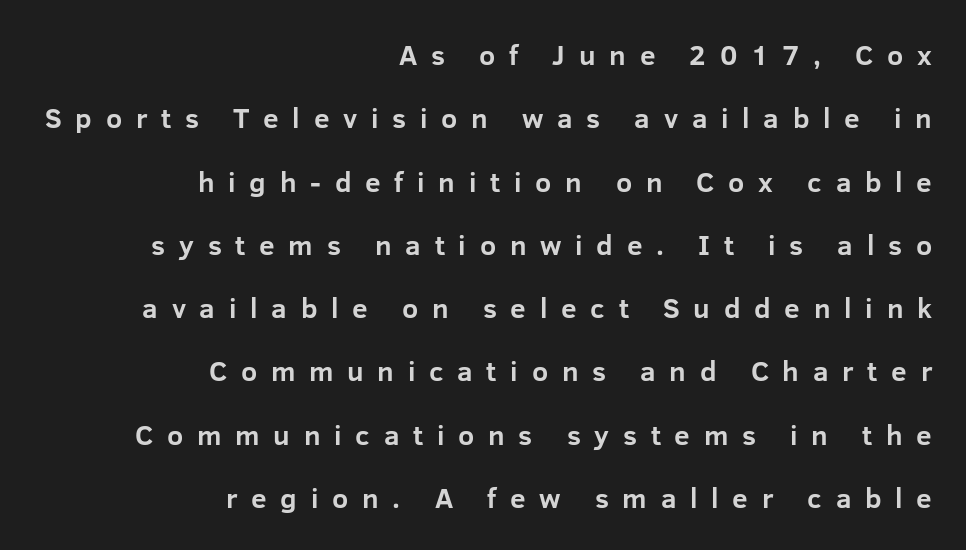
Rows of type keep a wide berth in the vertical direction. Glance below the letters and you will spot only blank space. The glyphs have the mass of a bold cut. Someone cranked the tracking dial way up on this one. Posture: straight, roman, zero tilt.
